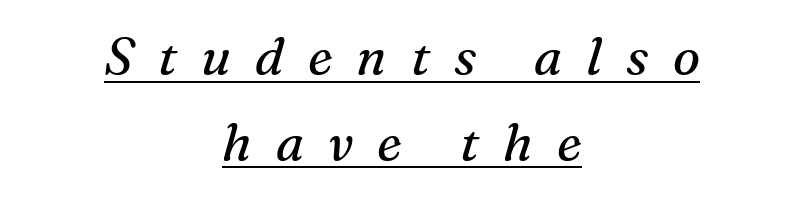
{"serif": "yes", "italic": "yes", "lean": "right", "slant_degrees": 16, "bold": "no", "weight": "regular", "width": "normal", "stroke_contrast": "medium", "x_height": "medium", "monospaced": "no", "underline": "yes", "align": "center", "line_spacing": "normal", "line_spacing_ratio": 1.68, "letter_spacing": "wide", "letter_spacing_em": 0.47, "glyph_px": 51}
